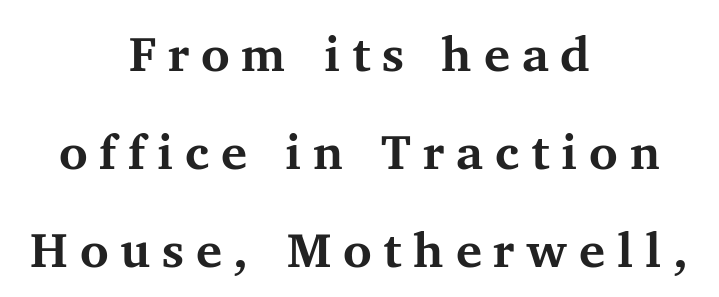
The image shows 49 px bold serif type, upright; set centered, loose line spacing (2.0x), unusually wide letter spacing (+0.24 em), not underlined; medium stroke contrast and a medium x-height.
